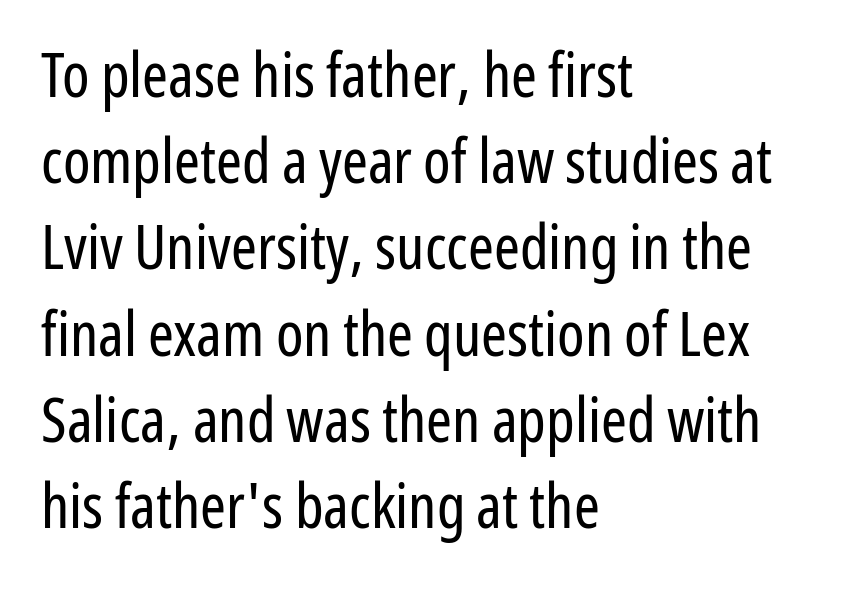
The weight would be labelled regular, book, light, or lighter still. Classification — sans serif. In terms of letterspacing, this is plain default setting. Does the copy run flush right? No — it runs flush left. The space directly below the letters is spotless. This sample has the flowing, uneven cadence of proportional lettering.
